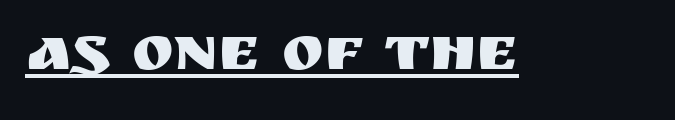
Q: Is the text italic (slanted)? A: No, it is upright.
Q: Is the typeface a serif or a sans-serif typeface? A: Sans-serif.
Q: Is the text underlined? A: Yes.
Q: Is the spacing between letters normal or unusually wide? A: Normal.
Q: Width (condensed, normal, or wide)? A: Normal.
Q: Stroke contrast? A: Medium.
Q: x-height? A: Large.
Q: Monospaced? A: No.
